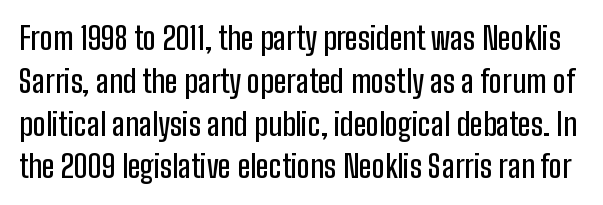
In terms of letterspacing, this is plain default setting. Each letter keeps its own natural width here, so spacing adapts to shape. Upright lettering throughout. This is sans-serif lettering, the kind often seen on screens and signage.
